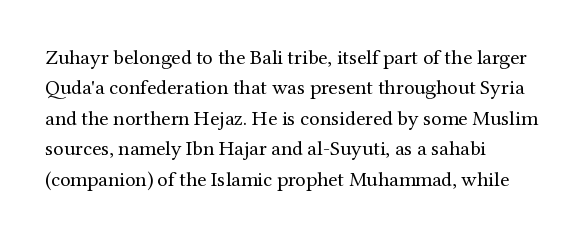
{"italic": "no", "bold": "no", "underline": "no", "align": "left", "line_spacing": "normal", "line_spacing_ratio": 1.45, "letter_spacing": "normal", "letter_spacing_em": 0.0, "glyph_px": 21}
